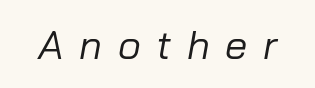
The image shows 40 px regular-weight type, italic (leaning right); set unusually wide letter spacing (+0.39 em), not underlined; low stroke contrast and a medium x-height.
